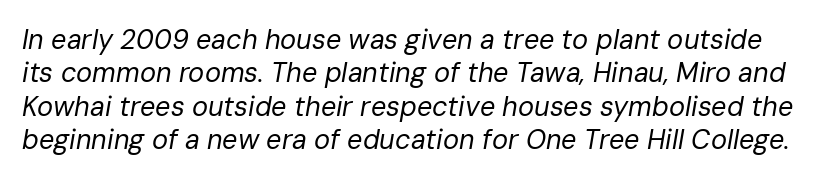
{"italic": "yes", "lean": "right", "slant_degrees": 10, "bold": "no", "underline": "no", "line_spacing_ratio": 1.24, "letter_spacing": "normal", "letter_spacing_em": 0.0, "glyph_px": 27}
